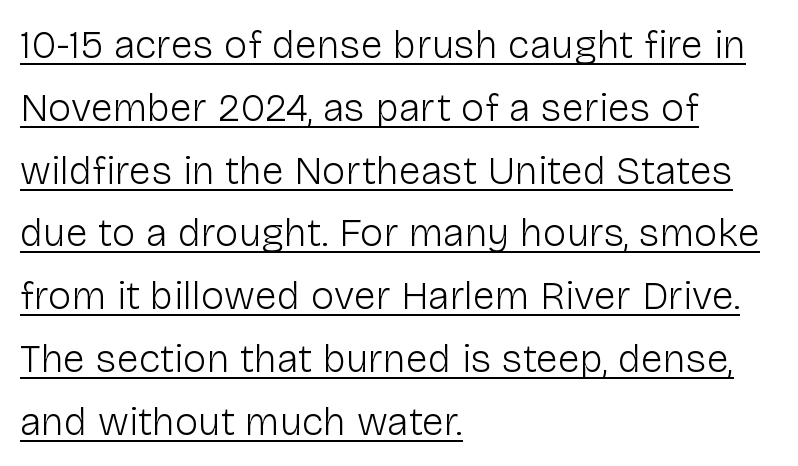
{"serif": "no", "italic": "no", "bold": "no", "weight": "light", "width": "normal", "stroke_contrast": "low", "x_height": "medium", "monospaced": "no", "underline": "yes", "align": "left", "line_spacing": "normal", "line_spacing_ratio": 1.57, "letter_spacing": "normal", "letter_spacing_em": 0.0, "glyph_px": 40}
